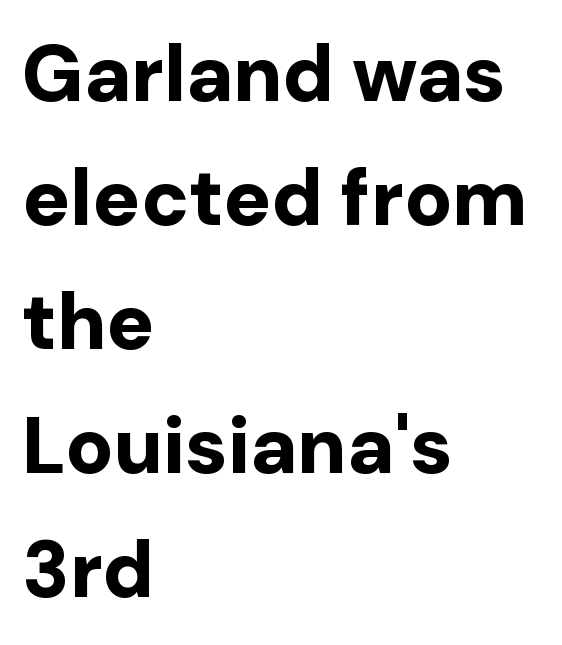
{"serif": "no", "italic": "no", "bold": "yes", "weight": "bold", "width": "normal", "stroke_contrast": "low", "x_height": "medium", "monospaced": "no", "underline": "no", "align": "left", "line_spacing": "normal", "line_spacing_ratio": 1.57, "letter_spacing": "normal", "letter_spacing_em": 0.0, "glyph_px": 79}
